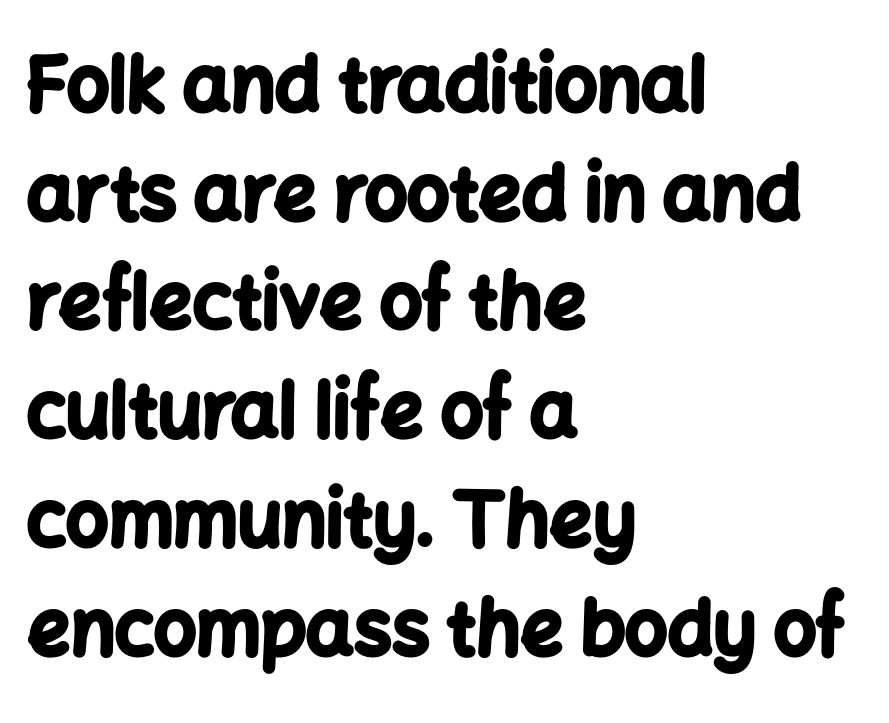
Q: Is the text bold? A: Yes.
Q: Is the text italic (slanted)? A: No, it is upright.
Q: Is the typeface a serif or a sans-serif typeface? A: Sans-serif.
Q: Is the text underlined? A: No.
Q: How is the paragraph aligned? A: Left-aligned.
Q: Is the spacing between letters normal or unusually wide? A: Normal.
Q: Is the spacing between lines tight, normal or loose? A: Normal.
Q: Width (condensed, normal, or wide)? A: Normal.
Q: Stroke contrast? A: Low.
Q: x-height? A: Medium.
Q: Monospaced? A: No.
